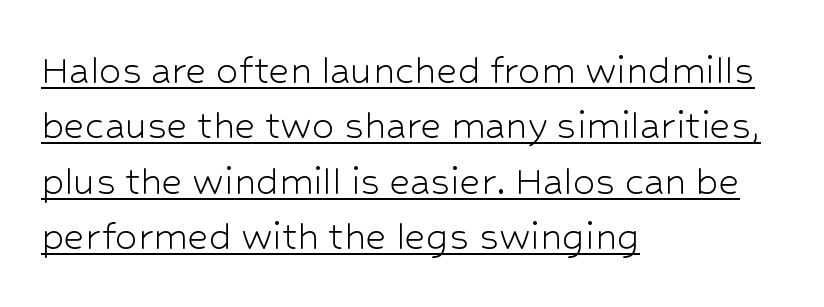
{"serif": "no", "italic": "no", "bold": "no", "weight": "light", "width": "normal", "stroke_contrast": "low", "x_height": "medium", "monospaced": "no", "underline": "yes", "align": "left", "line_spacing_ratio": 1.23, "letter_spacing": "normal", "letter_spacing_em": 0.0, "glyph_px": 45}
